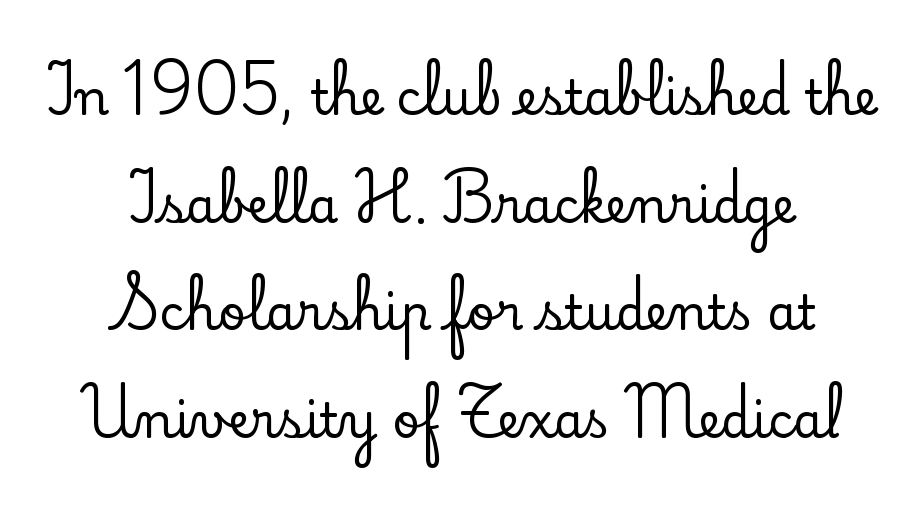
The image shows 48 px serif type, upright; set centered, loose line spacing (2.24x), normal letter spacing, not underlined; low stroke contrast and a small x-height.
